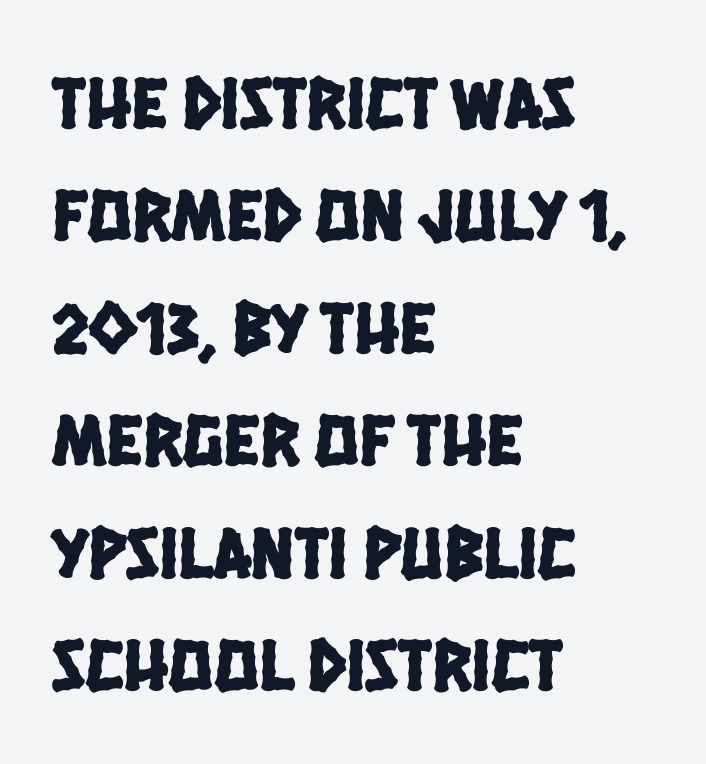
{"serif": "no", "width": "condensed", "stroke_contrast": "low", "x_height": "large", "monospaced": "no", "underline": "no", "align": "left", "line_spacing": "normal", "line_spacing_ratio": 1.52, "letter_spacing": "normal", "letter_spacing_em": 0.0, "glyph_px": 74}
